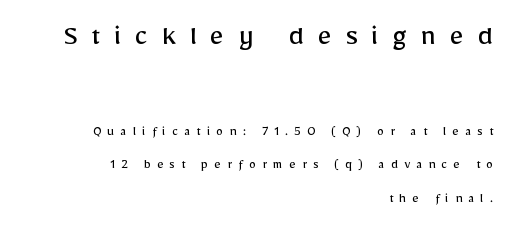
{"serif": "no", "italic": "no", "bold": "no", "weight": "regular", "width": "normal", "stroke_contrast": "low", "x_height": "medium", "monospaced": "no", "underline": "no", "align": "right", "line_spacing": "loose", "line_spacing_ratio": 2.41, "letter_spacing": "wide", "letter_spacing_em": 0.44, "larger_block": "first", "size_ratio": 2.21, "glyph_px": 31}
